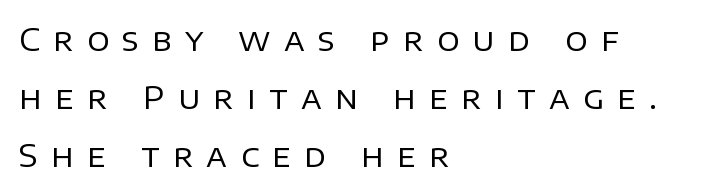
Q: Is the text bold? A: No.
Q: Is the text italic (slanted)? A: No, it is upright.
Q: Is the typeface a serif or a sans-serif typeface? A: Sans-serif.
Q: Is the text underlined? A: No.
Q: How is the paragraph aligned? A: Left-aligned.
Q: Is the spacing between letters normal or unusually wide? A: Unusually wide.
Q: Width (condensed, normal, or wide)? A: Normal.
Q: Stroke contrast? A: Low.
Q: x-height? A: Large.
Q: Monospaced? A: No.
